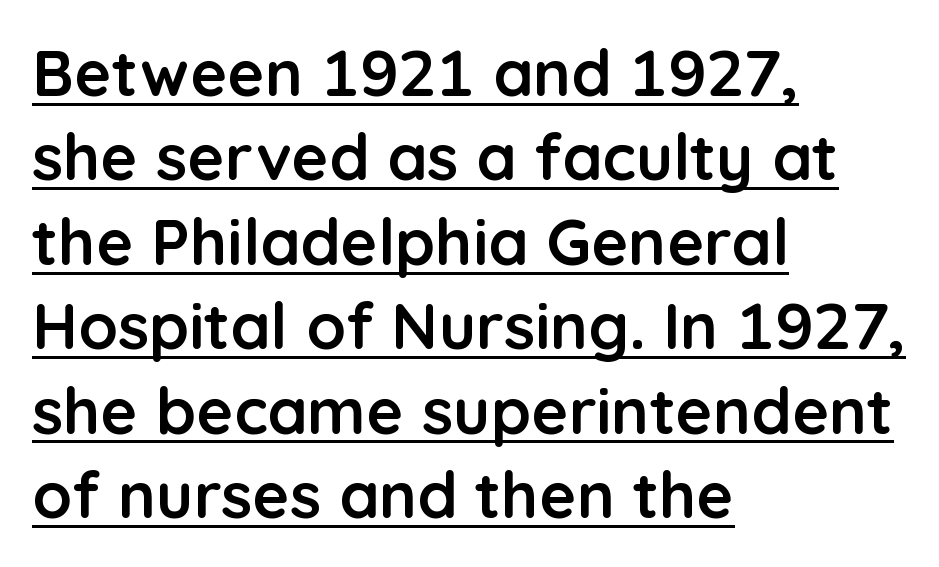
The image shows 64 px semibold sans-serif type, upright; set left-aligned, normal line spacing (1.32x), normal letter spacing, underlined; low stroke contrast and a medium x-height.
